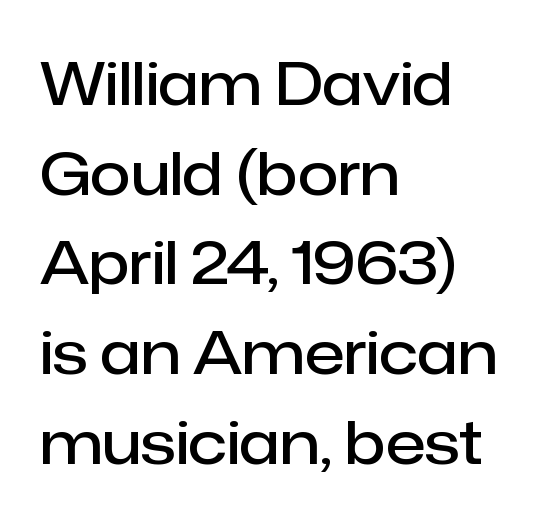
This rendering employs a face without finishing strokes, i.e., a sans-serif. The foot of each line stays bare and open. This sample has the flowing, uneven cadence of proportional lettering. Summary of vertical rhythm: regular, with standard interline spacing.
